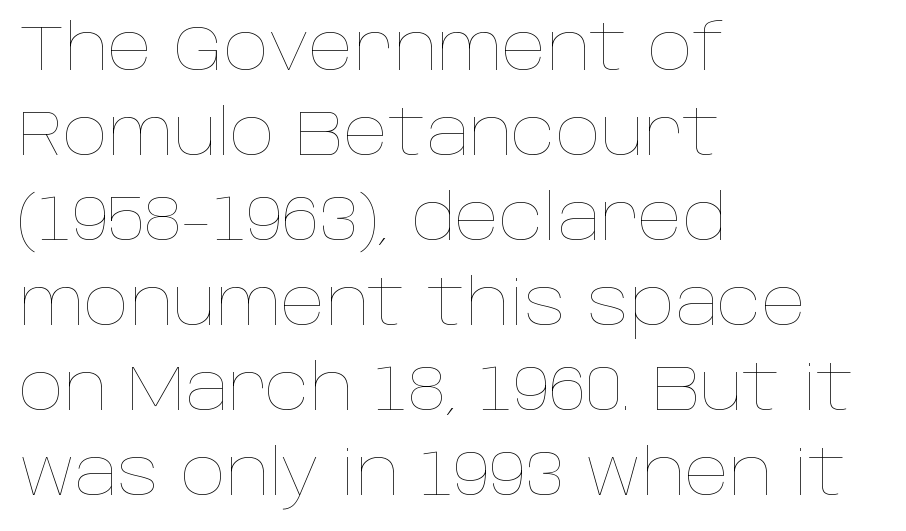
The image shows 63 px thin type, upright; set left-aligned, normal line spacing (1.35x), normal letter spacing, not underlined; low stroke contrast and a large x-height.
